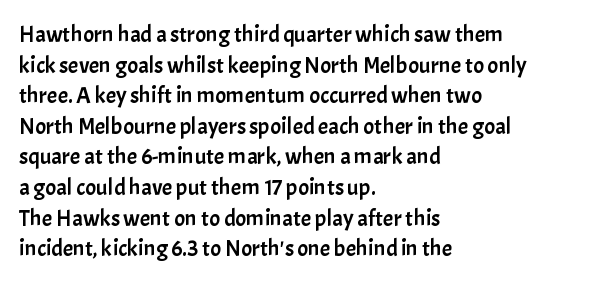
The image shows 23 px text type, upright; set left-aligned, normal line spacing (1.33x), normal letter spacing, not underlined.
